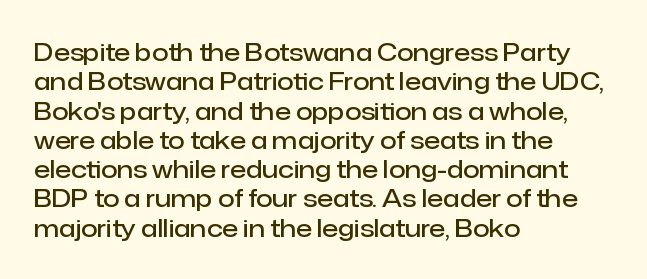
Q: Is the text bold? A: Semi-bold.
Q: Is the text italic (slanted)? A: No, it is upright.
Q: Is the text underlined? A: No.
Q: How is the paragraph aligned? A: Left-aligned.
Q: Is the spacing between letters normal or unusually wide? A: Normal.
